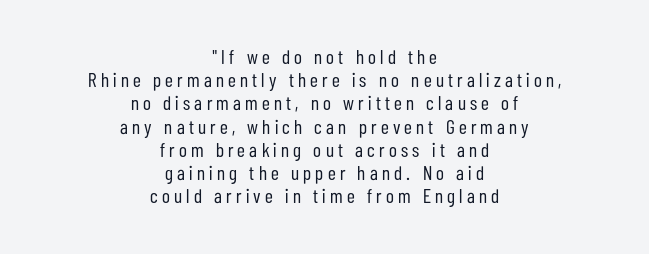
Between one letter and the next there's a generous, obvious gap. If you folded the block vertically in half, each line would mirror itself in length. Every stem runs plumb, perpendicular to the baseline. The glyphs are unaccompanied by any horizontal stroke below them. Vertical stems look standard width or narrower in stroke.
